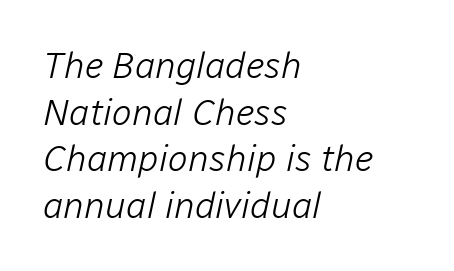
The image shows 37 px light type, italic (leaning right); set left-aligned, normal line spacing (1.26x), normal letter spacing, not underlined; low stroke contrast and a medium x-height.
